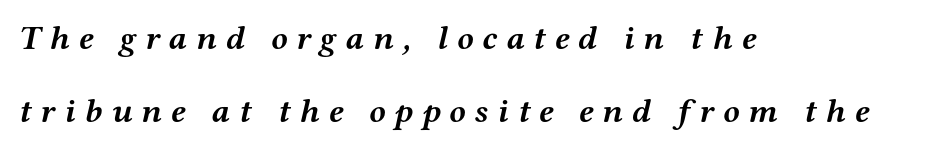
Q: Is the text bold? A: Yes.
Q: Is the text italic (slanted)? A: Yes, it leans right by about 12 degrees.
Q: Is the typeface a serif or a sans-serif typeface? A: Serif.
Q: Is the text underlined? A: No.
Q: How is the paragraph aligned? A: Left-aligned.
Q: Is the spacing between letters normal or unusually wide? A: Unusually wide.
Q: Is the spacing between lines tight, normal or loose? A: Loose.
Q: Width (condensed, normal, or wide)? A: Wide.
Q: Stroke contrast? A: Medium.
Q: x-height? A: Medium.
Q: Monospaced? A: No.
